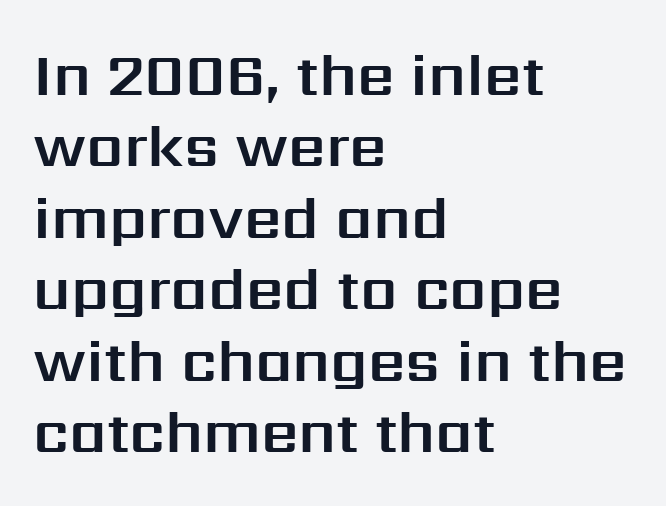
Ordinary non-slanted type is in use. The face used here is a sans, in the tradition of grotesques and geometrics. Alignment: flush left. The passage shown is not underscored anywhere. The line texture is even and compact thanks to regular tracking.
